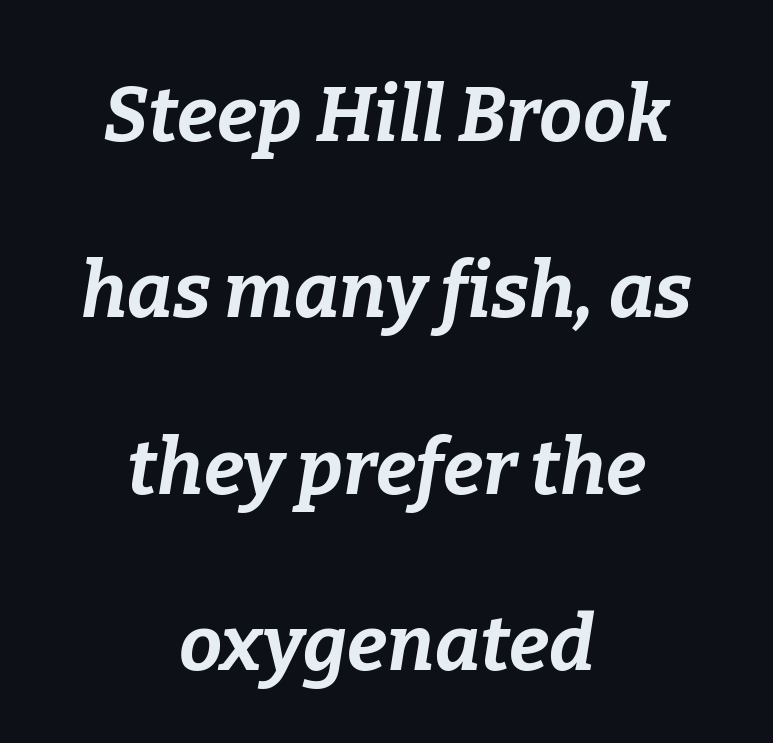
The image shows 77 px bold type, italic (leaning right); set centered, loose line spacing (2.29x), normal letter spacing, not underlined; low stroke contrast and a medium x-height.
